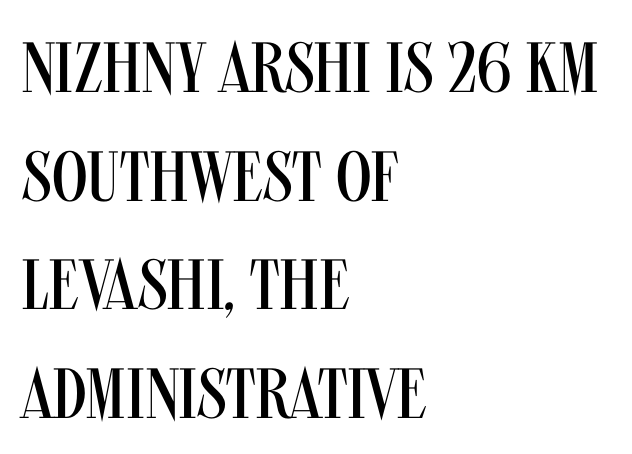
The image shows 71 px regular-weight, condensed sans-serif type, upright; set left-aligned, normal line spacing (1.53x), normal letter spacing, not underlined; medium stroke contrast and a large x-height.
